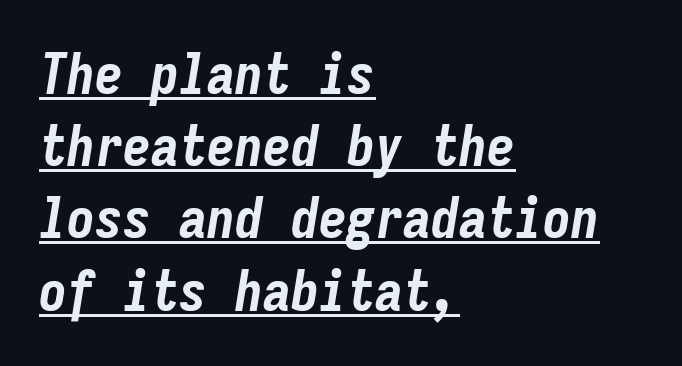
The image shows 56 px bold, condensed type, italic (leaning right), monospaced; set left-aligned, normal line spacing (1.29x), normal letter spacing, underlined; low stroke contrast and a medium x-height.
